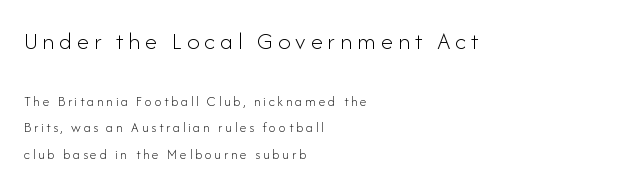
A light-to-regular cut is what we see here. Is the lower block the larger one? No — the upper block carries the bigger type. The letters stand straight up with perfectly vertical stems. This sample trades compactness for vertical openness between lines. Nobody drew a line under any word here. Teacher's note: observe the even left margin — that is flush-left alignment.
